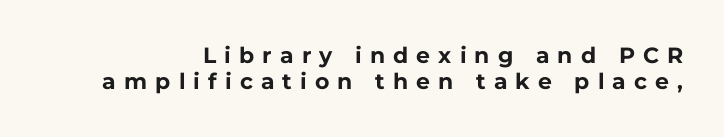
Anything drawn beneath the words? Only blank space. Posture: vertical. The rendering inserts visible extra space after every character. Set as a true bold cut, around the 700 mark.
